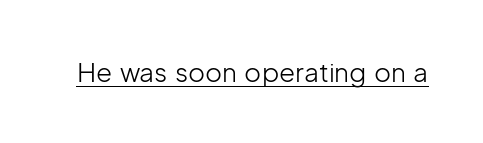
{"italic": "no", "bold": "no", "underline": "yes", "letter_spacing": "normal", "letter_spacing_em": 0.0, "glyph_px": 26}
